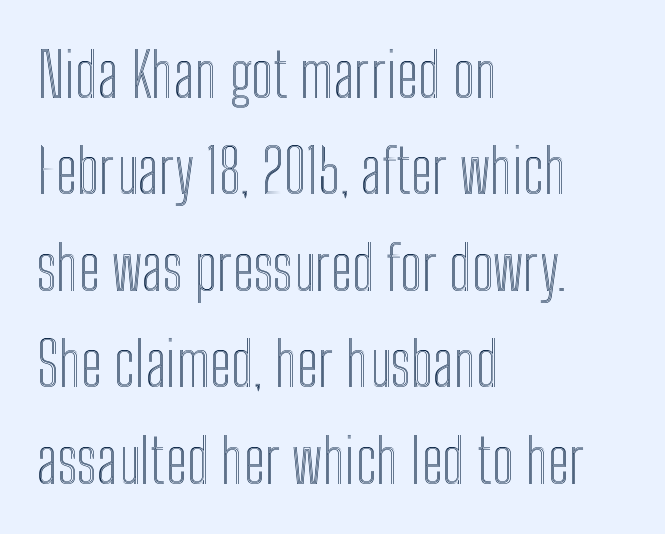
One-word summary of the alignment: left. You could call the tracking neutral — neither tight nor loose. Style check: upright. Each letter keeps its own natural width here, so spacing adapts to shape. Whoever set this chose a conventional vertical rhythm. Rule under the text: the space is simply empty.
